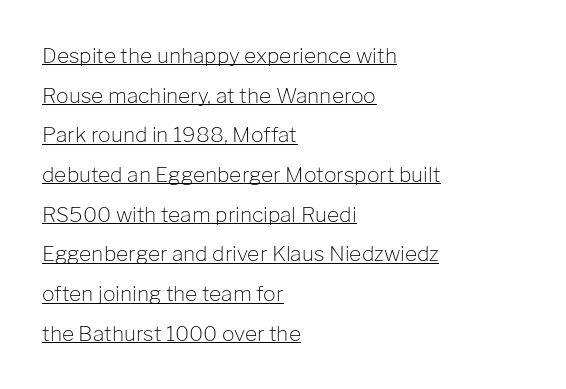
Q: Is the text bold? A: No.
Q: Is the text italic (slanted)? A: No, it is upright.
Q: Is the text underlined? A: Yes.
Q: How is the paragraph aligned? A: Left-aligned.
Q: Is the spacing between letters normal or unusually wide? A: Normal.
